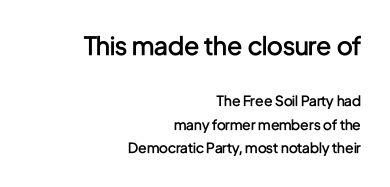
{"italic": "no", "bold": "semi", "underline": "no", "align": "right", "line_spacing": "normal", "line_spacing_ratio": 1.68, "letter_spacing": "normal", "letter_spacing_em": 0.0, "larger_block": "first", "size_ratio": 1.79, "glyph_px": 25}
